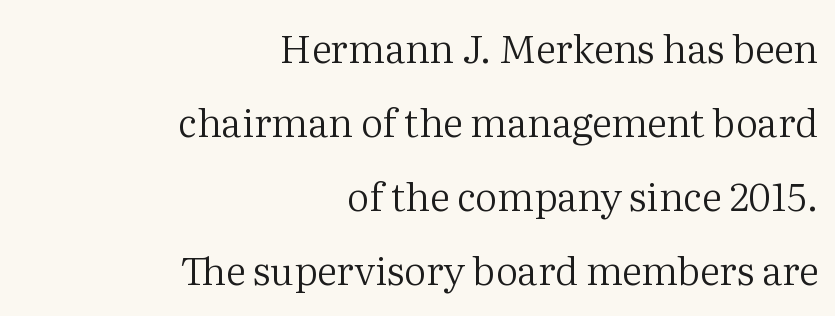
Q: Is the text bold? A: No.
Q: Is the text italic (slanted)? A: No, it is upright.
Q: Is the typeface a serif or a sans-serif typeface? A: Serif.
Q: Is the text underlined? A: No.
Q: How is the paragraph aligned? A: Right-aligned.
Q: Is the spacing between letters normal or unusually wide? A: Normal.
Q: Is the spacing between lines tight, normal or loose? A: Loose.
Q: Width (condensed, normal, or wide)? A: Normal.
Q: Stroke contrast? A: Medium.
Q: x-height? A: Medium.
Q: Monospaced? A: No.
